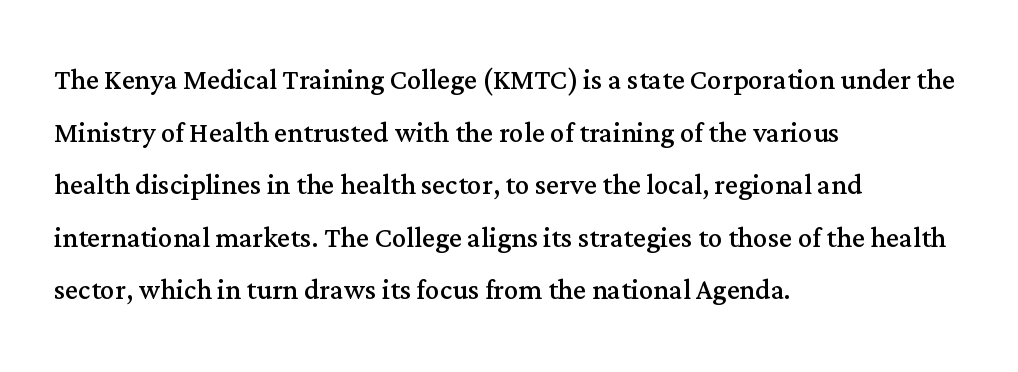
Q: Is the text bold? A: No.
Q: Is the text italic (slanted)? A: No, it is upright.
Q: Is the typeface a serif or a sans-serif typeface? A: Serif.
Q: Is the text underlined? A: No.
Q: How is the paragraph aligned? A: Left-aligned.
Q: Is the spacing between letters normal or unusually wide? A: Normal.
Q: Is the spacing between lines tight, normal or loose? A: Normal.
Q: Width (condensed, normal, or wide)? A: Normal.
Q: Stroke contrast? A: Medium.
Q: x-height? A: Medium.
Q: Monospaced? A: No.
